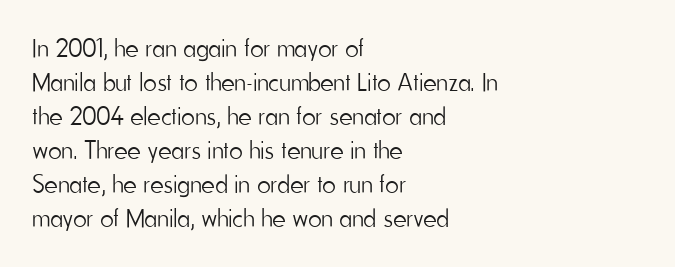
The image shows 26 px text type, upright; set left-aligned, normal line spacing (1.31x), normal letter spacing, not underlined.
